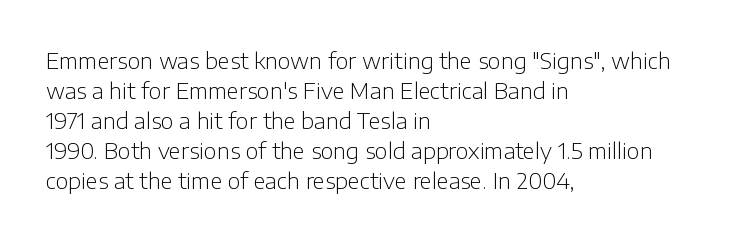
The image shows 22 px text type, upright; set left-aligned, normal line spacing (1.36x), normal letter spacing, not underlined.
